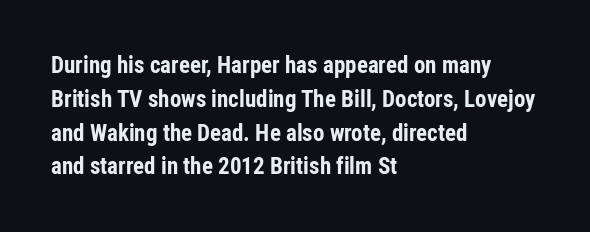
Q: Is the text bold? A: Yes.
Q: Is the text italic (slanted)? A: No, it is upright.
Q: Is the text underlined? A: No.
Q: How is the paragraph aligned? A: Left-aligned.
Q: Is the spacing between letters normal or unusually wide? A: Normal.
Q: Is the spacing between lines tight, normal or loose? A: Normal.
